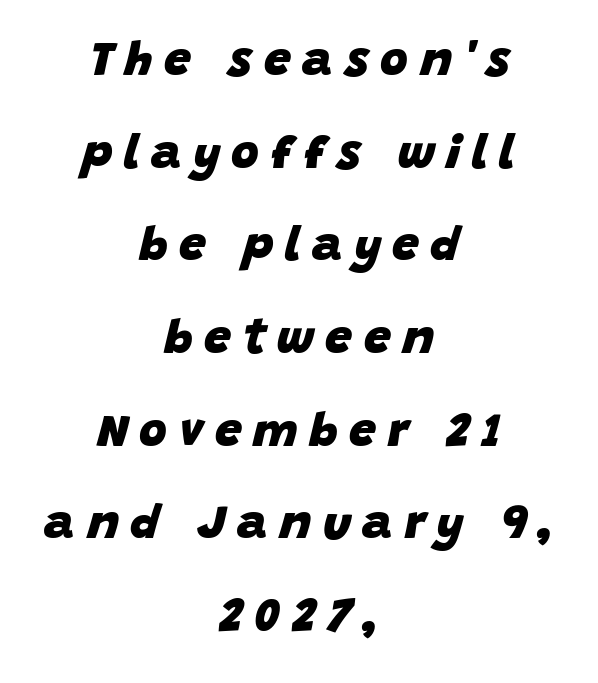
Someone cranked the tracking dial way up on this one. The strip under each line holds only bare page. Vertical spacing — loose. Do the characters align in a grid? No, the font is proportional. Which margin do the lines hug? Neither — every line sits in the middle. When letters slant like this, we call the style italic.
